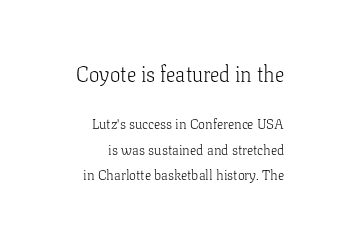
The image shows 21 px text type, upright; set right-aligned, line spacing 1.85x, normal letter spacing, not underlined; the first (top) block is 1.5x larger.
